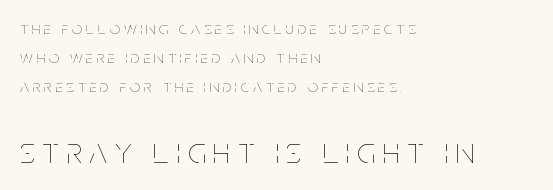
Q: Is the text bold? A: No.
Q: Is the text italic (slanted)? A: No, it is upright.
Q: Is the text underlined? A: No.
Q: How is the paragraph aligned? A: Left-aligned.
Q: Is the spacing between letters normal or unusually wide? A: Unusually wide.
Q: Is the spacing between lines tight, normal or loose? A: Normal.
Q: Which block of text is set in a larger size, the first (top) or the second (bottom)? A: The second (bottom) one.
Q: Width (condensed, normal, or wide)? A: Condensed.
Q: Stroke contrast? A: Low.
Q: x-height? A: Large.
Q: Monospaced? A: No.
